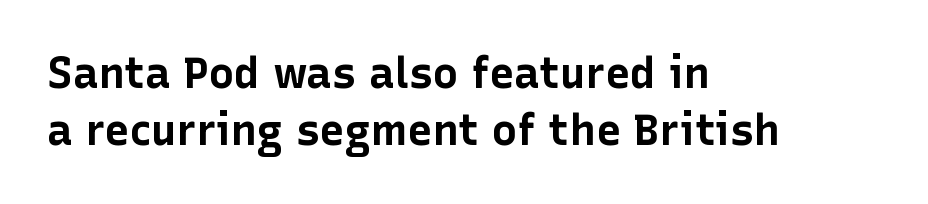
The image shows 43 px bold sans-serif type, upright; set left-aligned, normal line spacing (1.33x), normal letter spacing, not underlined; low stroke contrast and a medium x-height.
